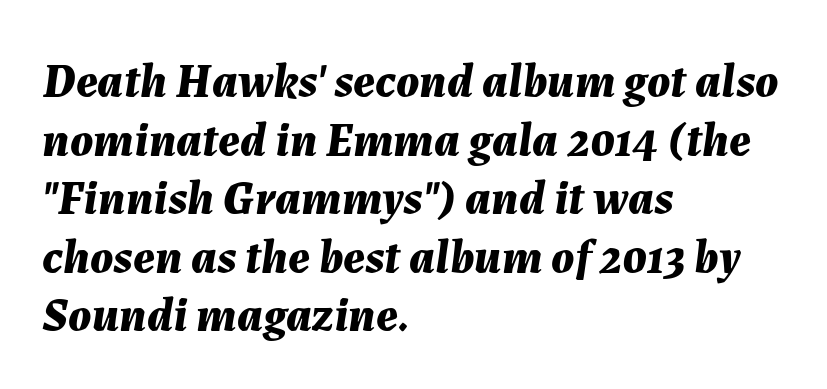
There's an unmistakable incline to the writing here. Here the designer chose a conventional face with non-uniform glyph widths. Words appear dense and cohesive because spacing is normal. Nobody drew a line under any word here. A student would call this left alignment; a typographer would say flush left, rag right. These lines carry a lot of weight — the face is fully bold.
